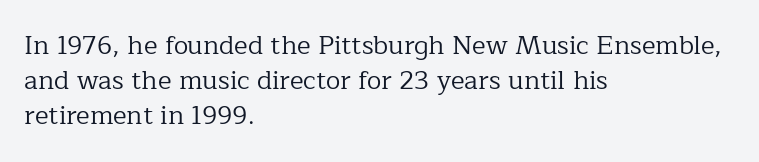
{"italic": "no", "bold": "no", "underline": "no", "align": "left", "line_spacing": "normal", "line_spacing_ratio": 1.35, "letter_spacing": "normal", "letter_spacing_em": 0.0, "glyph_px": 26}
